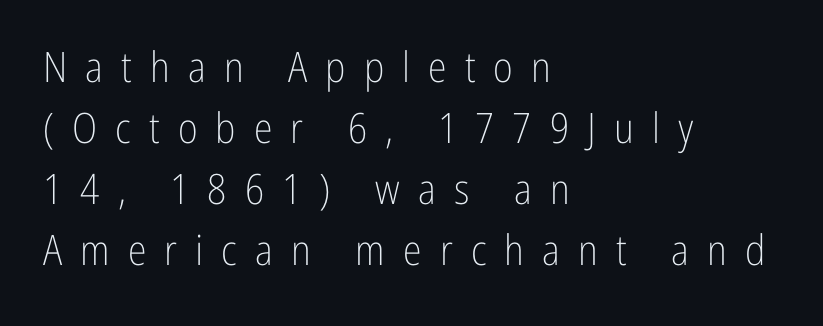
Compared with a centered layout, this one pins lines to the left instead. Think of a printed novel: that variable character pitch is what you see here. Is this a sans? Yes — the strokes have no serifs. Upright lettering throughout. Someone cranked the tracking dial way up on this one. Baseline-to-baseline distance is the conventional proportion of letter height.
